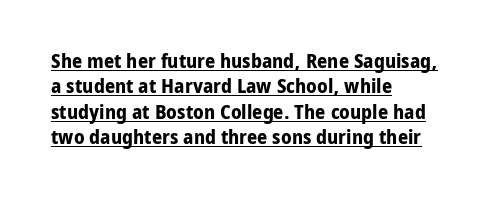
The image shows 20 px bold type, upright; set left-aligned, normal line spacing (1.27x), normal letter spacing, underlined.
